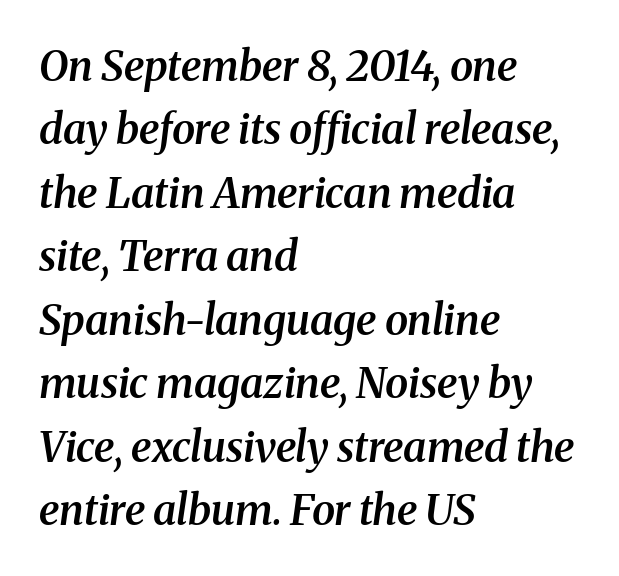
{"serif": "yes", "italic": "yes", "lean": "right", "slant_degrees": 8, "bold": "semi", "weight": "semibold", "width": "normal", "stroke_contrast": "medium", "x_height": "medium", "monospaced": "no", "underline": "no", "align": "left", "line_spacing": "normal", "line_spacing_ratio": 1.51, "letter_spacing": "normal", "letter_spacing_em": 0.0, "glyph_px": 42}
